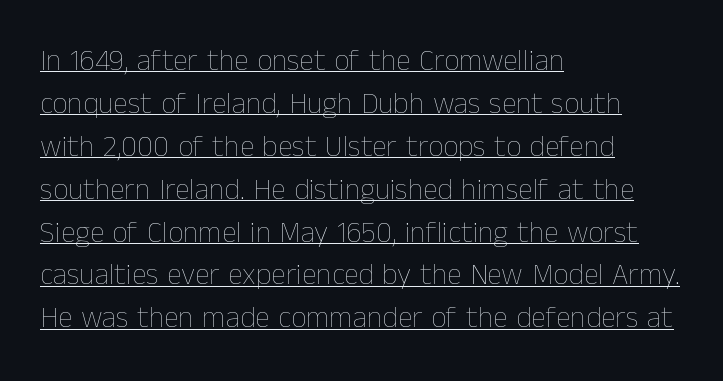
{"italic": "no", "bold": "no", "weight": "thin", "width": "normal", "stroke_contrast": "low", "x_height": "medium", "monospaced": "no", "underline": "yes", "align": "left", "line_spacing": "normal", "line_spacing_ratio": 1.43, "letter_spacing": "normal", "letter_spacing_em": 0.0, "glyph_px": 30}
